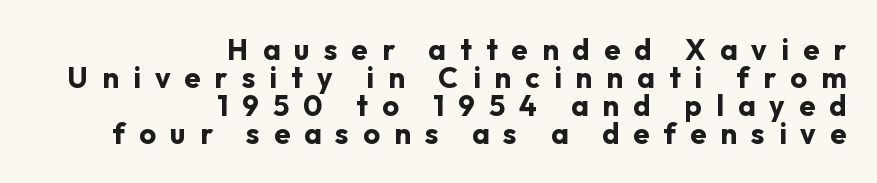
{"serif": "no", "italic": "no", "bold": "yes", "weight": "bold", "width": "normal", "stroke_contrast": "low", "x_height": "medium", "monospaced": "no", "underline": "no", "align": "right", "line_spacing": "tight", "line_spacing_ratio": 0.96, "letter_spacing": "wide", "letter_spacing_em": 0.49, "glyph_px": 29}
